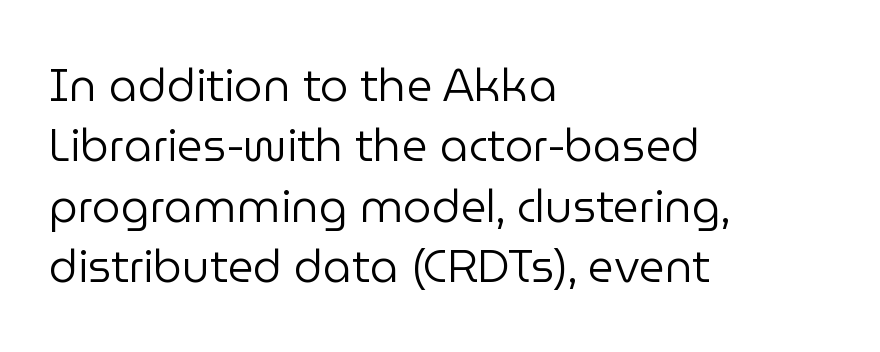
The image shows 45 px regular-weight sans-serif type, upright; set left-aligned, normal line spacing (1.34x), normal letter spacing, not underlined; low stroke contrast and a medium x-height.
